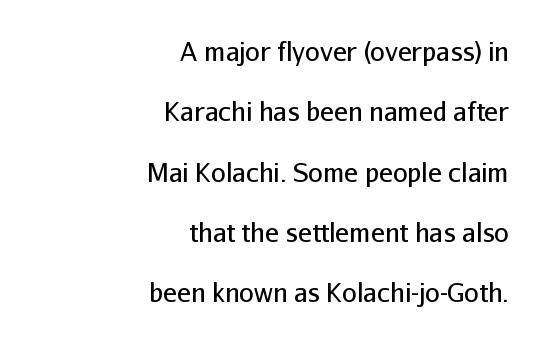
The typography opts for an upright posture over an oblique one. The horizontal fit of the characters is conventional and even. One glance says open: line gaps are wider than usual. Descenders hang freely into open space. If you drew a ruler down the right edge, every line would touch it.
